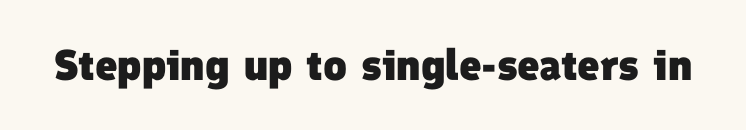
Q: Is the text bold? A: Yes.
Q: Is the typeface a serif or a sans-serif typeface? A: Sans-serif.
Q: Is the text underlined? A: No.
Q: Is the spacing between letters normal or unusually wide? A: Normal.
Q: Width (condensed, normal, or wide)? A: Normal.
Q: Stroke contrast? A: Low.
Q: x-height? A: Medium.
Q: Monospaced? A: No.
